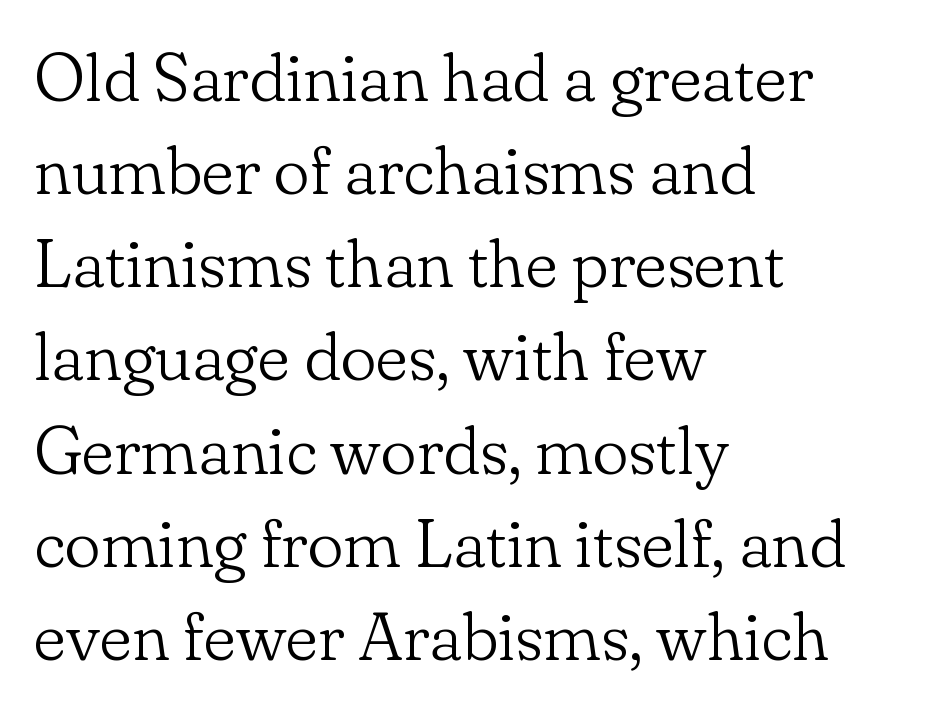
The ragged edge is on the right, which tells us the setting is flush left. The specimen omits any rule beneath the text block's lines. The leading is moderate, giving the passage an even texture. The text was rendered using a seriffed face with decorative stroke endings. The lettering holds an erect, upright posture throughout.
